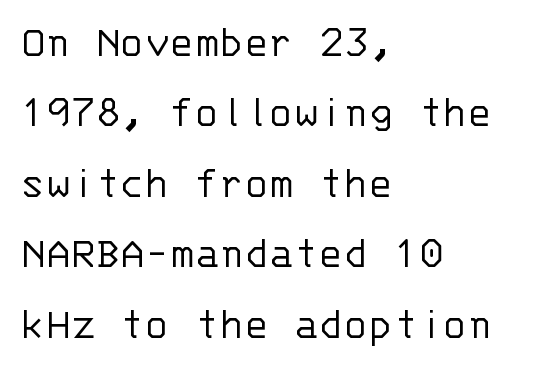
The image shows 46 px light sans-serif type, upright, monospaced; set left-aligned, normal line spacing (1.53x), normal letter spacing, not underlined; low stroke contrast and a large x-height.
